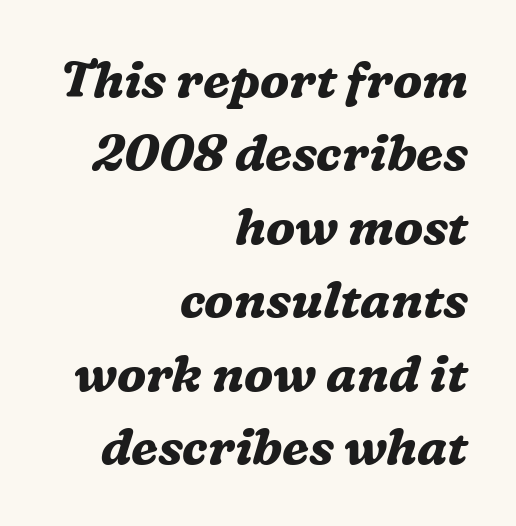
A typesetter would call this leading conventional body-copy spacing. Each letter keeps its own natural width here, so spacing adapts to shape. Each word holds together tightly as a unit, with standard inter-letter gaps. Each row of text sits above clean, open space. Line ends are locked; line starts wander. Rendered with sloped, italic letterforms.
